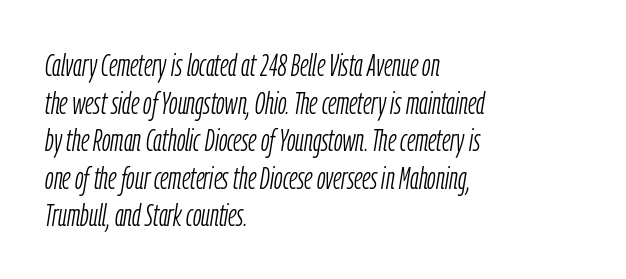
{"italic": "yes", "lean": "right", "slant_degrees": 9, "bold": "no", "weight": "light", "width": "condensed", "stroke_contrast": "low", "x_height": "medium", "monospaced": "no", "underline": "no", "align": "left", "line_spacing_ratio": 1.21, "letter_spacing": "normal", "letter_spacing_em": 0.0, "glyph_px": 31}
